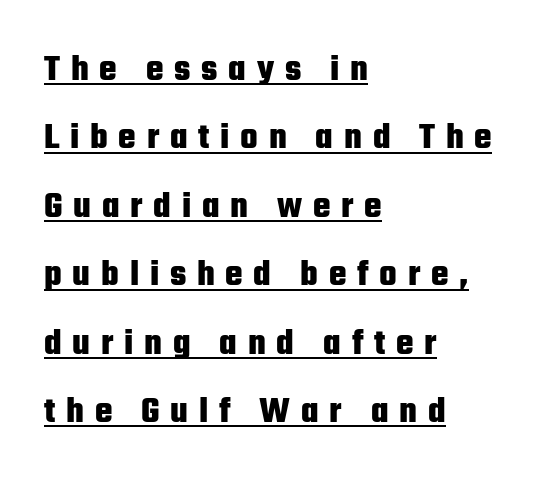
Q: Is the text bold? A: Yes.
Q: Is the text italic (slanted)? A: No, it is upright.
Q: Is the typeface a serif or a sans-serif typeface? A: Sans-serif.
Q: Is the text underlined? A: Yes.
Q: How is the paragraph aligned? A: Left-aligned.
Q: Is the spacing between letters normal or unusually wide? A: Unusually wide.
Q: Width (condensed, normal, or wide)? A: Condensed.
Q: Stroke contrast? A: Low.
Q: x-height? A: Medium.
Q: Monospaced? A: No.
